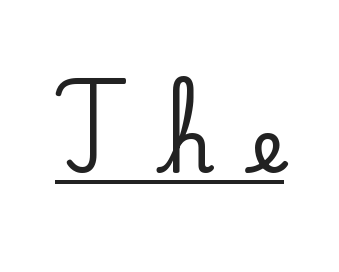
Q: Is the text italic (slanted)? A: No, it is upright.
Q: Is the typeface a serif or a sans-serif typeface? A: Serif.
Q: Is the text underlined? A: Yes.
Q: Is the spacing between letters normal or unusually wide? A: Unusually wide.
Q: Width (condensed, normal, or wide)? A: Normal.
Q: Stroke contrast? A: Medium.
Q: x-height? A: Small.
Q: Monospaced? A: No.
